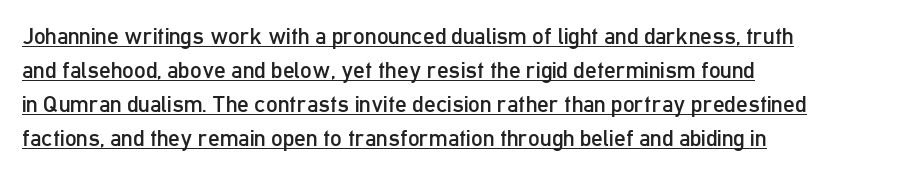
The leading is moderate, giving the passage an even texture. The strokes carry an ordinary text weight at most. Here the glyphs are tracked normally, forming tight word shapes. The sample's only ornament is a line tracing under the words.
